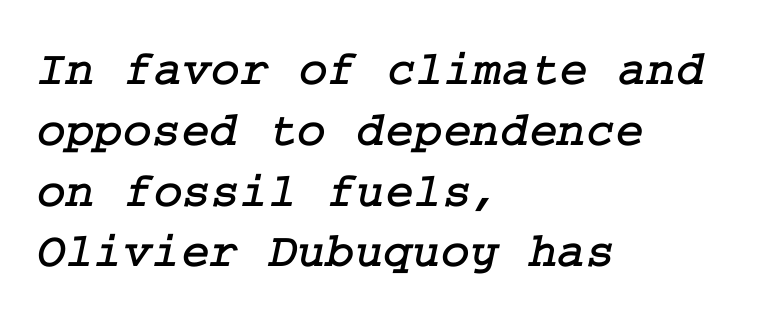
Each word holds together tightly as a unit, with standard inter-letter gaps. The text block is weighted toward the left margin, trailing off unevenly rightward. Anything drawn beneath the words? Only blank space. Type style note: has serifs.
